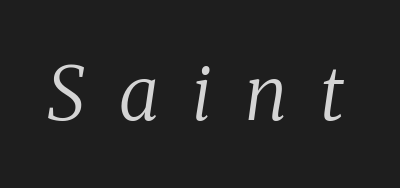
The image shows 74 px regular-weight serif type, italic (leaning right); set unusually wide letter spacing (+0.45 em), not underlined; medium stroke contrast and a medium x-height.
